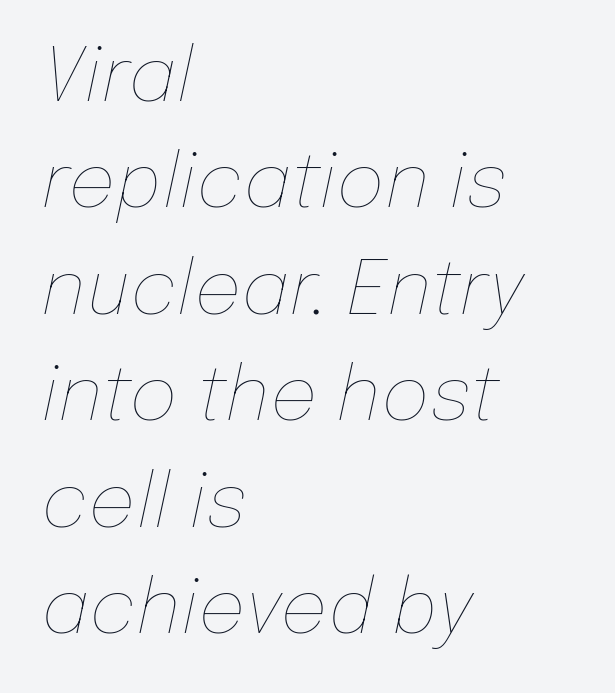
The image shows 75 px thin type, italic (leaning right); set left-aligned, normal line spacing (1.42x), normal letter spacing, not underlined; low stroke contrast and a medium x-height.
